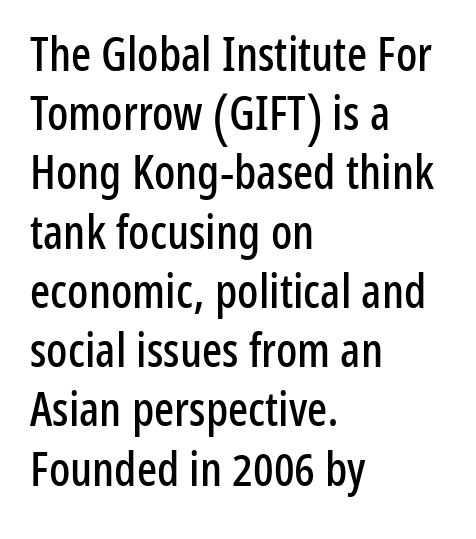
Students, note that the glyphs here touch the page at normal intervals. Here the designer chose a conventional face with non-uniform glyph widths. The face used here is a sans, in the tradition of grotesques and geometrics. When letters stand straight like this, we call the style roman or upright. Does the copy run flush right? No — it runs flush left.
